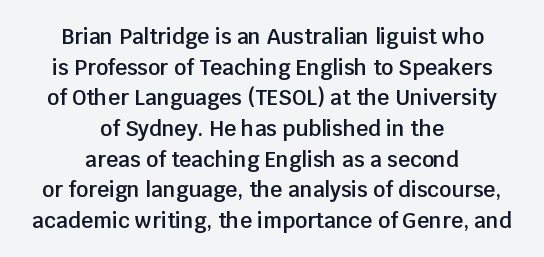
The image shows 21 px text type, upright; set centered, normal line spacing (1.46x), normal letter spacing, not underlined.
